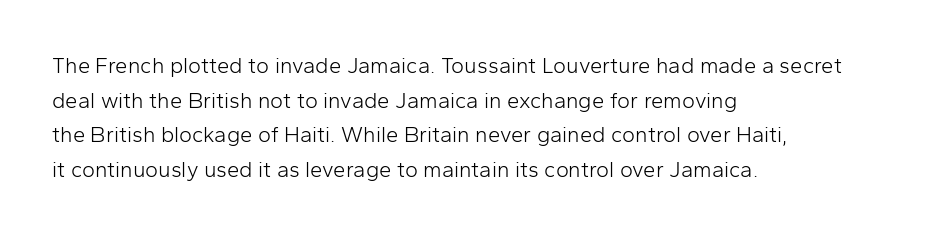
Q: Is the text bold? A: No.
Q: Is the text italic (slanted)? A: No, it is upright.
Q: Is the text underlined? A: No.
Q: How is the paragraph aligned? A: Left-aligned.
Q: Is the spacing between letters normal or unusually wide? A: Normal.
Q: Is the spacing between lines tight, normal or loose? A: Normal.
